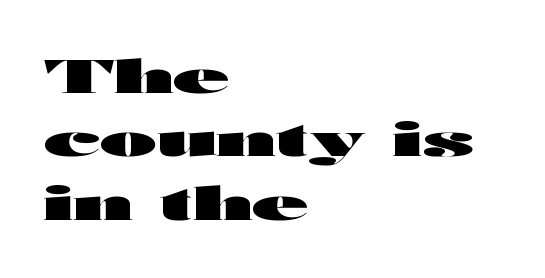
Q: Is the text bold? A: Yes.
Q: Is the text italic (slanted)? A: No, it is upright.
Q: Is the typeface a serif or a sans-serif typeface? A: Sans-serif.
Q: Is the text underlined? A: No.
Q: How is the paragraph aligned? A: Left-aligned.
Q: Is the spacing between letters normal or unusually wide? A: Normal.
Q: Is the spacing between lines tight, normal or loose? A: Normal.
Q: Width (condensed, normal, or wide)? A: Wide.
Q: Stroke contrast? A: High.
Q: x-height? A: Medium.
Q: Monospaced? A: No.
